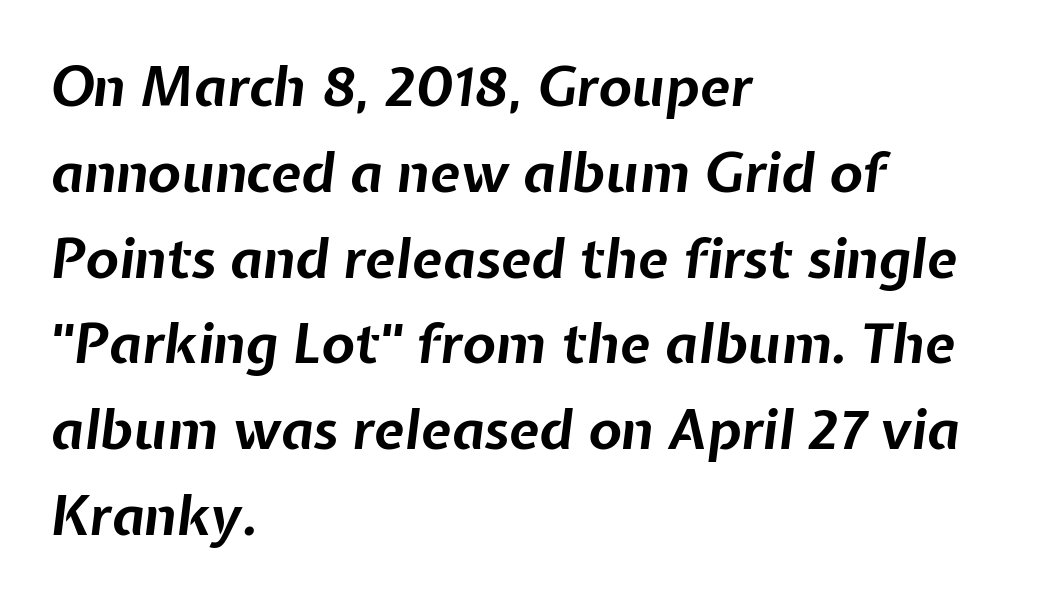
Q: Is the text bold? A: Yes.
Q: Is the text italic (slanted)? A: Yes, it leans right by about 7 degrees.
Q: Is the text underlined? A: No.
Q: How is the paragraph aligned? A: Left-aligned.
Q: Is the spacing between letters normal or unusually wide? A: Normal.
Q: Is the spacing between lines tight, normal or loose? A: Normal.
Q: Width (condensed, normal, or wide)? A: Normal.
Q: Stroke contrast? A: Low.
Q: x-height? A: Medium.
Q: Monospaced? A: No.
